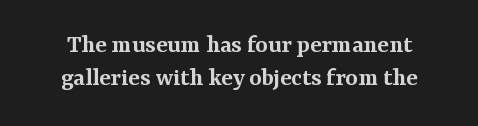
Q: Is the text bold? A: Semi-bold.
Q: Is the text italic (slanted)? A: No, it is upright.
Q: Is the text underlined? A: No.
Q: Is the spacing between letters normal or unusually wide? A: Normal.
Q: Is the spacing between lines tight, normal or loose? A: Normal.
